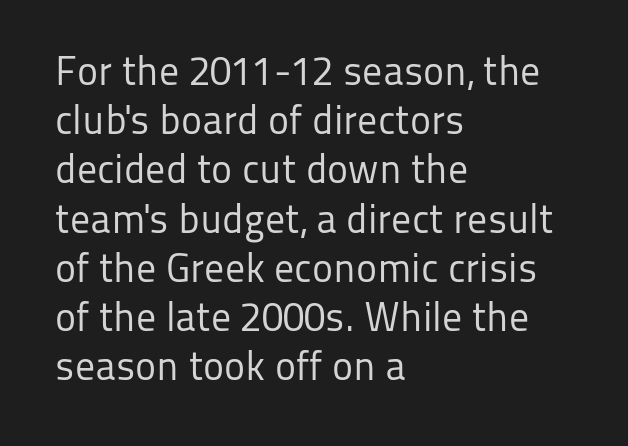
Character widths vary here, with narrow letters taking less room than wide ones. Typeset ragged right — the left edge is the straight one. Stroke mass is kept to a normal reading level or below. Anything drawn beneath the words? Only blank space. This is the regular roman posture of the typeface. Check where the strokes stop: nothing finishes them off — pure sans.
